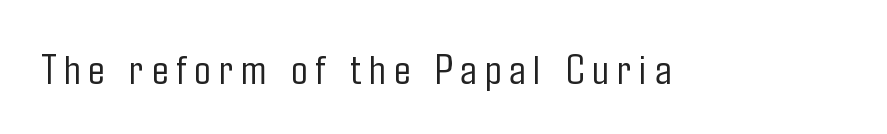
Q: Is the text bold? A: No.
Q: Is the text italic (slanted)? A: No, it is upright.
Q: Is the typeface a serif or a sans-serif typeface? A: Sans-serif.
Q: Is the text underlined? A: No.
Q: Width (condensed, normal, or wide)? A: Condensed.
Q: Stroke contrast? A: Low.
Q: x-height? A: Medium.
Q: Monospaced? A: No.
